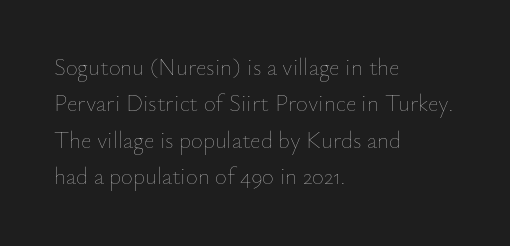
Q: Is the text bold? A: No.
Q: Is the text italic (slanted)? A: No, it is upright.
Q: Is the text underlined? A: No.
Q: How is the paragraph aligned? A: Left-aligned.
Q: Is the spacing between letters normal or unusually wide? A: Normal.
Q: Is the spacing between lines tight, normal or loose? A: Normal.
